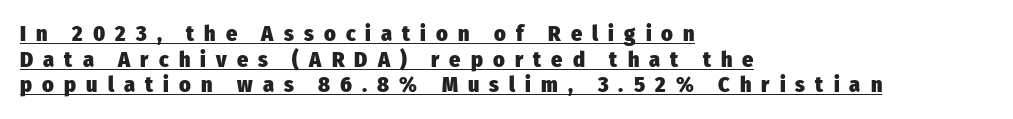
Heft: maximum for text — a bold. Notice how the stems are strictly vertical — no italics here. The typesetter chose a ragged-right arrangement here. A baseline rule has been typeset under these characters. There is plenty of visible air inserted between adjacent glyphs.
